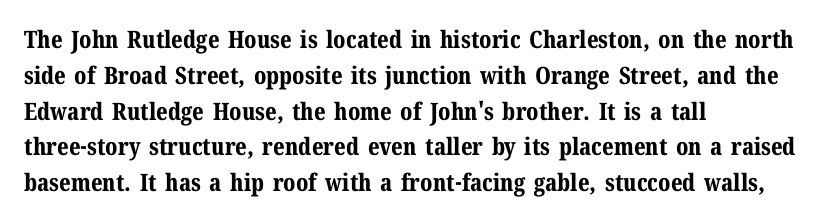
The image shows 24 px bold type, upright; set left-aligned, normal line spacing (1.49x), normal letter spacing, not underlined.
